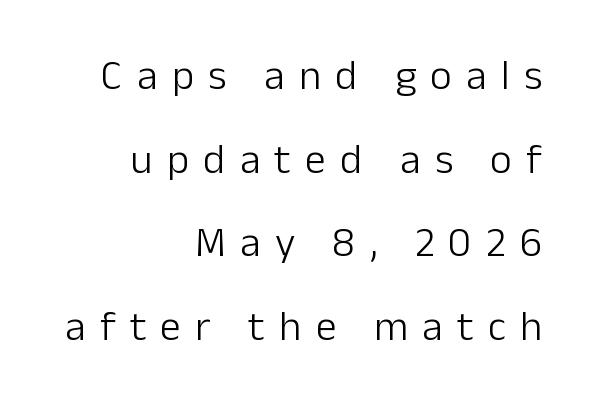
{"serif": "no", "italic": "no", "bold": "no", "weight": "light", "width": "normal", "stroke_contrast": "low", "x_height": "medium", "monospaced": "no", "underline": "no", "align": "right", "line_spacing": "loose", "line_spacing_ratio": 1.99, "letter_spacing": "wide", "letter_spacing_em": 0.34, "glyph_px": 42}
